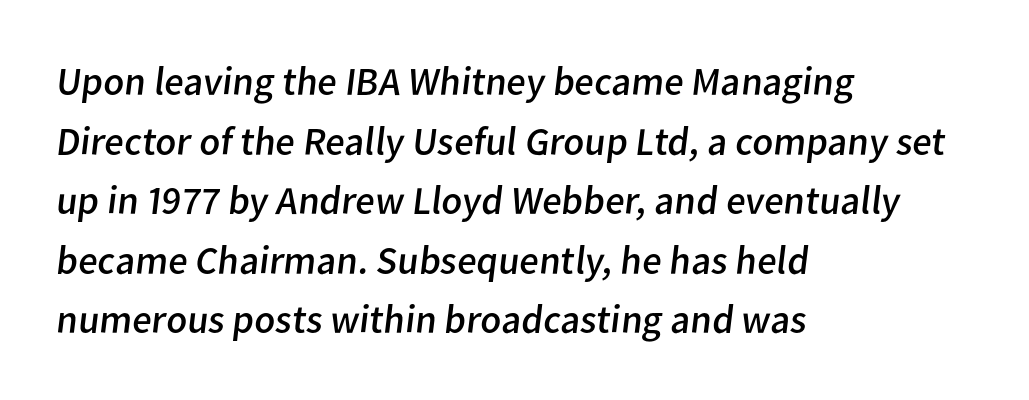
The image shows 40 px regular-weight sans-serif type; set left-aligned, normal line spacing (1.49x), normal letter spacing, not underlined; low stroke contrast and a medium x-height.
